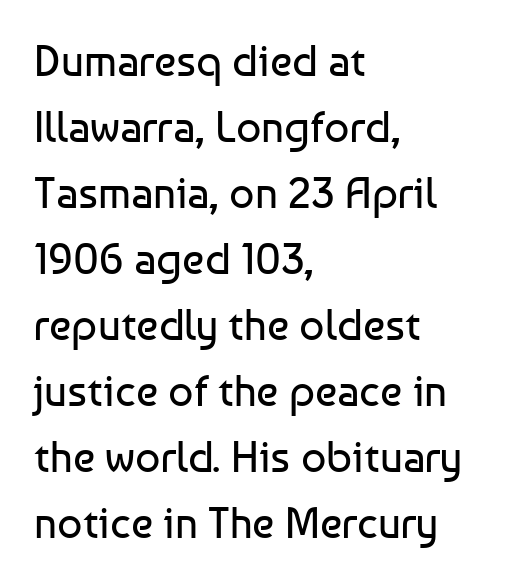
The image shows 44 px regular-weight sans-serif type, upright; set left-aligned, normal line spacing (1.5x), normal letter spacing, not underlined; low stroke contrast and a medium x-height.
